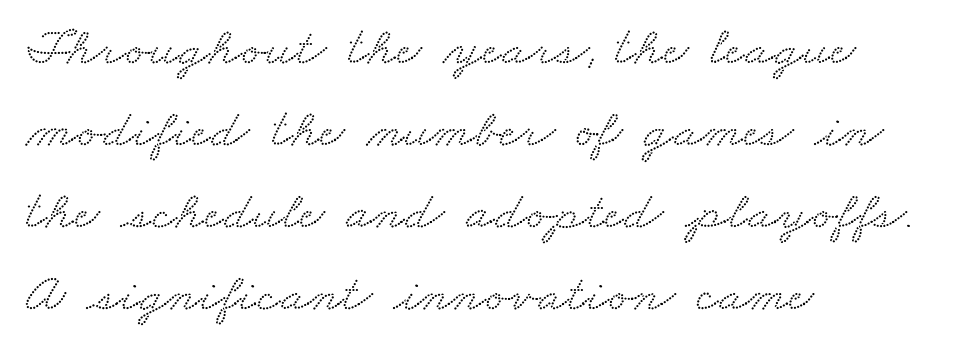
The image shows 55 px wide serif type; set left-aligned, normal line spacing (1.49x), normal letter spacing, not underlined; low stroke contrast and a small x-height.
